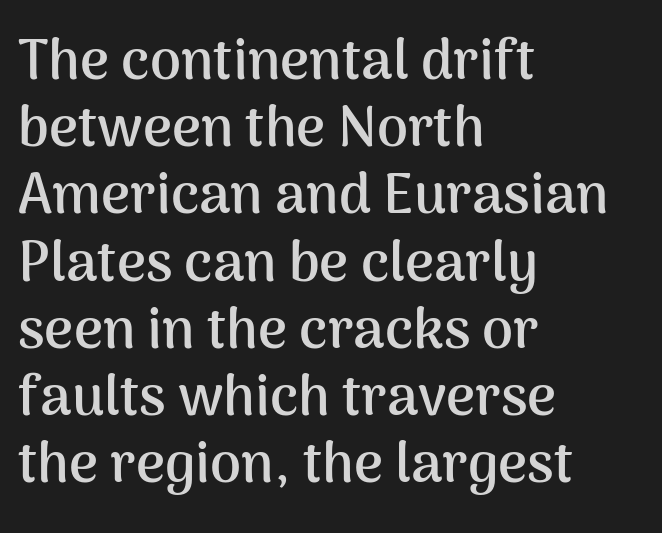
{"serif": "no", "italic": "no", "bold": "yes", "weight": "semibold", "width": "normal", "stroke_contrast": "medium", "x_height": "medium", "monospaced": "no", "underline": "no", "align": "left", "line_spacing_ratio": 1.2, "letter_spacing": "normal", "letter_spacing_em": 0.0, "glyph_px": 56}
